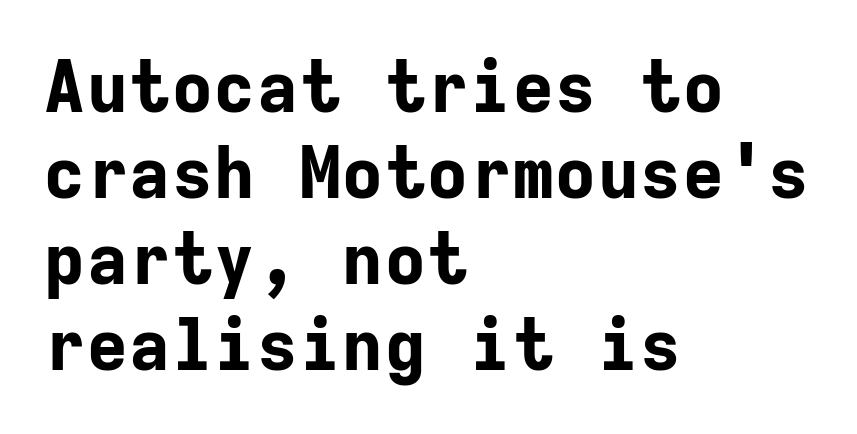
{"serif": "no", "italic": "no", "bold": "yes", "weight": "bold", "width": "normal", "stroke_contrast": "low", "x_height": "medium", "monospaced": "yes", "underline": "no", "align": "left", "line_spacing_ratio": 1.21, "letter_spacing": "normal", "letter_spacing_em": 0.0, "glyph_px": 71}
